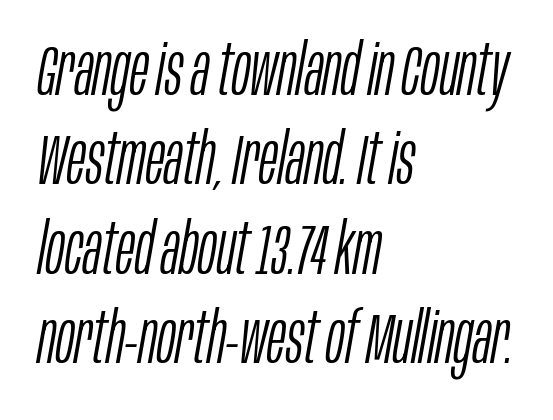
The cut favours lightness, reaching ordinary text weight at its darkest. Italic? Definitely — the glyphs are oblique. The words here are not underlined. The rag falls on the right side of this text block.
